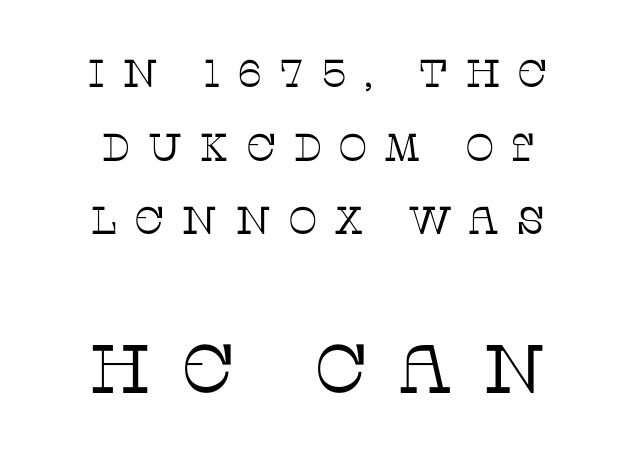
Students, note that the glyphs here are deliberately spaced far apart. Each letter keeps its own natural width here, so spacing adapts to shape. Is the stroke heavy? The answer is a plain regular-or-lighter. Posture: upright roman. Check where the strokes stop: tiny serifs finish them off.
